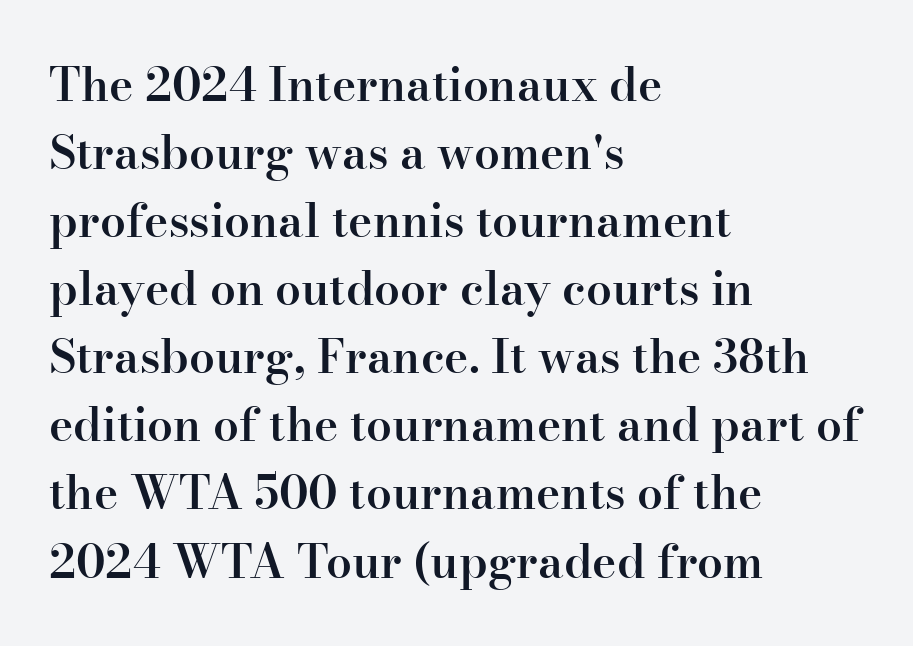
The image shows 46 px semibold serif type, upright; set left-aligned, normal line spacing (1.48x), normal letter spacing, not underlined; high stroke contrast and a small x-height.
